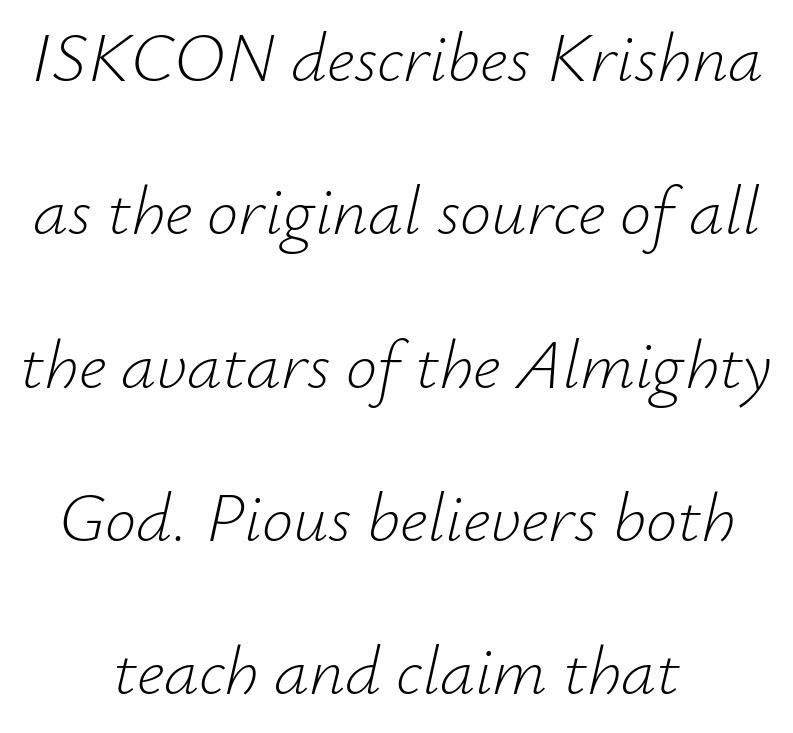
Looks like regular typesetting: each glyph gets only the width it needs. A clean baseline with only descenders dipping below it. In CSS terms this would be text-align: center. Heaviness? Minimal to ordinary, like unemphasized prose. Here the glyphs are tracked normally, forming tight word shapes.
